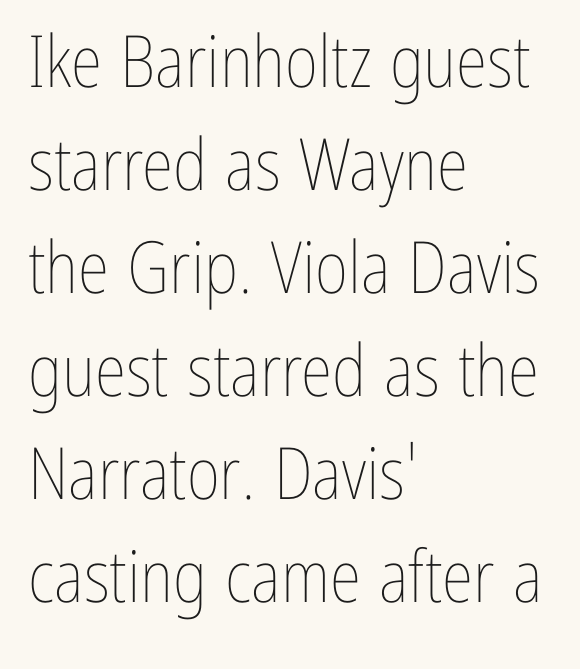
{"italic": "no", "bold": "no", "weight": "thin", "width": "condensed", "stroke_contrast": "low", "x_height": "medium", "monospaced": "no", "underline": "no", "align": "left", "line_spacing": "normal", "line_spacing_ratio": 1.43, "letter_spacing": "normal", "letter_spacing_em": 0.0, "glyph_px": 72}
